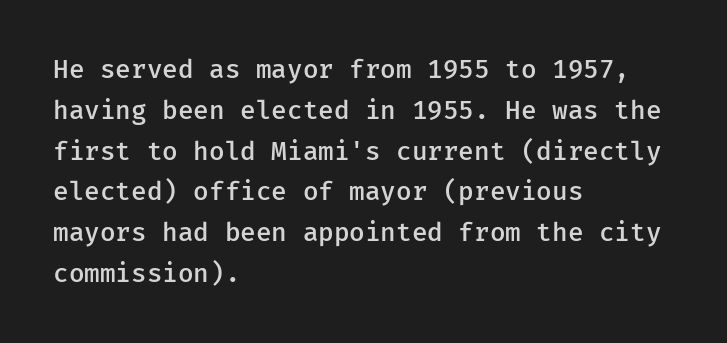
Caption: semibold face, moderately heavy strokes. Students, observe: this is what conventionally led text looks like. Quick note: not italic, upright. A bare baseline throughout the passage.
